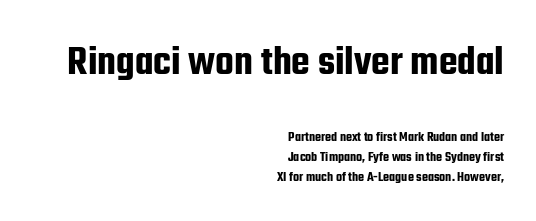
Q: Is the text italic (slanted)? A: No, it is upright.
Q: Is the typeface a serif or a sans-serif typeface? A: Sans-serif.
Q: Is the text underlined? A: No.
Q: How is the paragraph aligned? A: Right-aligned.
Q: Is the spacing between letters normal or unusually wide? A: Normal.
Q: Is the spacing between lines tight, normal or loose? A: Normal.
Q: Which block of text is set in a larger size, the first (top) or the second (bottom)? A: The first (top) one.
Q: Width (condensed, normal, or wide)? A: Condensed.
Q: Stroke contrast? A: Low.
Q: x-height? A: Medium.
Q: Monospaced? A: No.
